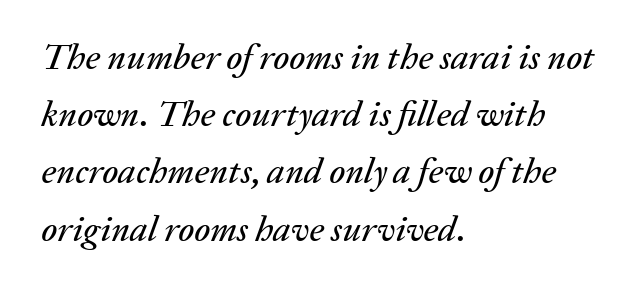
Is this a fixed-width face? No — the glyphs have proportional, varying widths. Nobody touched the tracking dial on this one. Notice how descenders clear the ascenders below comfortably — that's standard leading. Check under the words: just untouched page. Horizontal alignment here is leftward, the default for most running prose.
